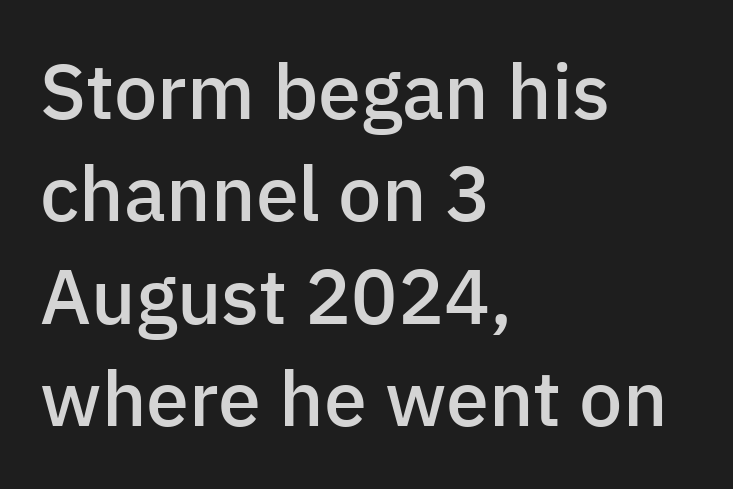
{"serif": "no", "italic": "no", "bold": "semi", "weight": "semibold", "width": "normal", "stroke_contrast": "low", "x_height": "medium", "monospaced": "no", "underline": "no", "align": "left", "line_spacing": "normal", "line_spacing_ratio": 1.33, "letter_spacing": "normal", "letter_spacing_em": 0.0, "glyph_px": 77}
